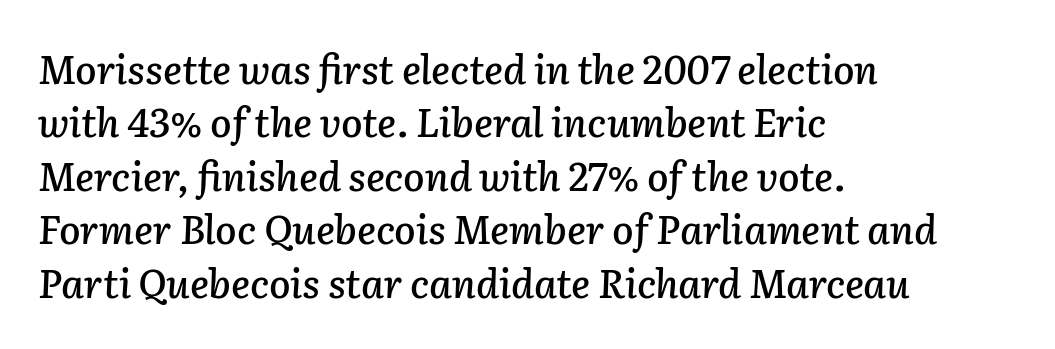
Q: Is the text italic (slanted)? A: Yes, it leans right by about 2 degrees.
Q: Is the text underlined? A: No.
Q: How is the paragraph aligned? A: Left-aligned.
Q: Is the spacing between letters normal or unusually wide? A: Normal.
Q: Is the spacing between lines tight, normal or loose? A: Normal.
Q: Width (condensed, normal, or wide)? A: Normal.
Q: Stroke contrast? A: Low.
Q: x-height? A: Medium.
Q: Monospaced? A: No.
